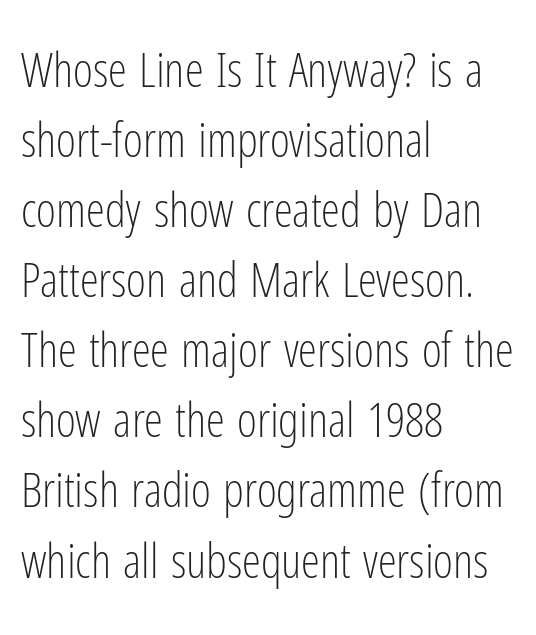
Q: Is the text bold? A: No.
Q: Is the text italic (slanted)? A: No, it is upright.
Q: Is the typeface a serif or a sans-serif typeface? A: Sans-serif.
Q: Is the text underlined? A: No.
Q: How is the paragraph aligned? A: Left-aligned.
Q: Is the spacing between letters normal or unusually wide? A: Normal.
Q: Is the spacing between lines tight, normal or loose? A: Normal.
Q: Width (condensed, normal, or wide)? A: Condensed.
Q: Stroke contrast? A: Low.
Q: x-height? A: Medium.
Q: Monospaced? A: No.
